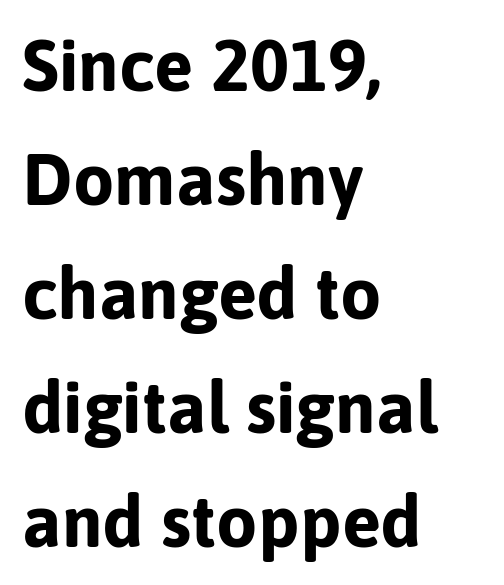
Q: Is the text bold? A: Yes.
Q: Is the text italic (slanted)? A: No, it is upright.
Q: Is the typeface a serif or a sans-serif typeface? A: Sans-serif.
Q: Is the text underlined? A: No.
Q: How is the paragraph aligned? A: Left-aligned.
Q: Is the spacing between letters normal or unusually wide? A: Normal.
Q: Is the spacing between lines tight, normal or loose? A: Normal.
Q: Width (condensed, normal, or wide)? A: Normal.
Q: Stroke contrast? A: Low.
Q: x-height? A: Medium.
Q: Monospaced? A: No.
